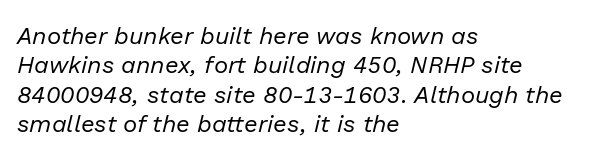
Q: Is the text bold? A: No.
Q: Is the text italic (slanted)? A: Yes, it leans right by about 13 degrees.
Q: Is the text underlined? A: No.
Q: How is the paragraph aligned? A: Left-aligned.
Q: Is the spacing between letters normal or unusually wide? A: Normal.
